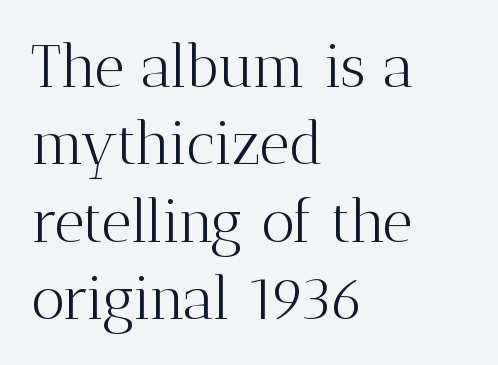
The image shows 59 px light serif type, upright; set left-aligned, normal line spacing (1.31x), normal letter spacing, not underlined; medium stroke contrast and a medium x-height.
